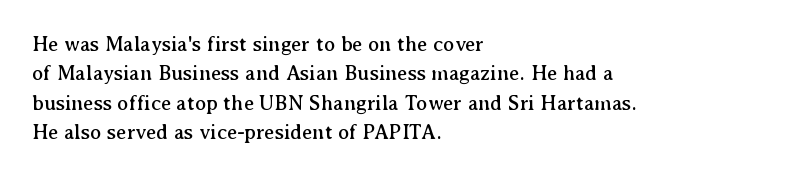
The image shows 21 px text type, upright; set left-aligned, normal line spacing (1.4x), normal letter spacing, not underlined.
